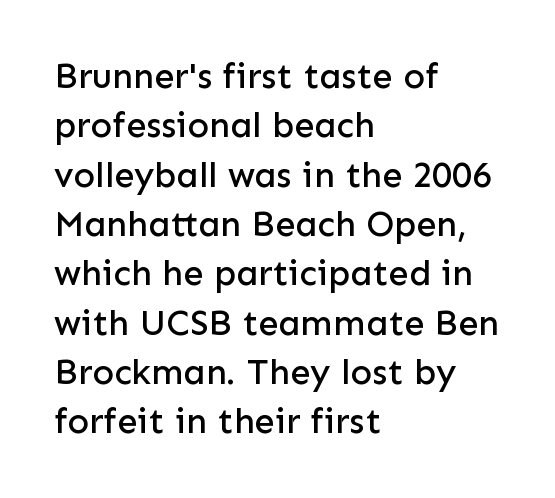
The image shows 36 px sans-serif type, upright; set left-aligned, normal line spacing (1.37x), normal letter spacing, not underlined; low stroke contrast and a medium x-height.
